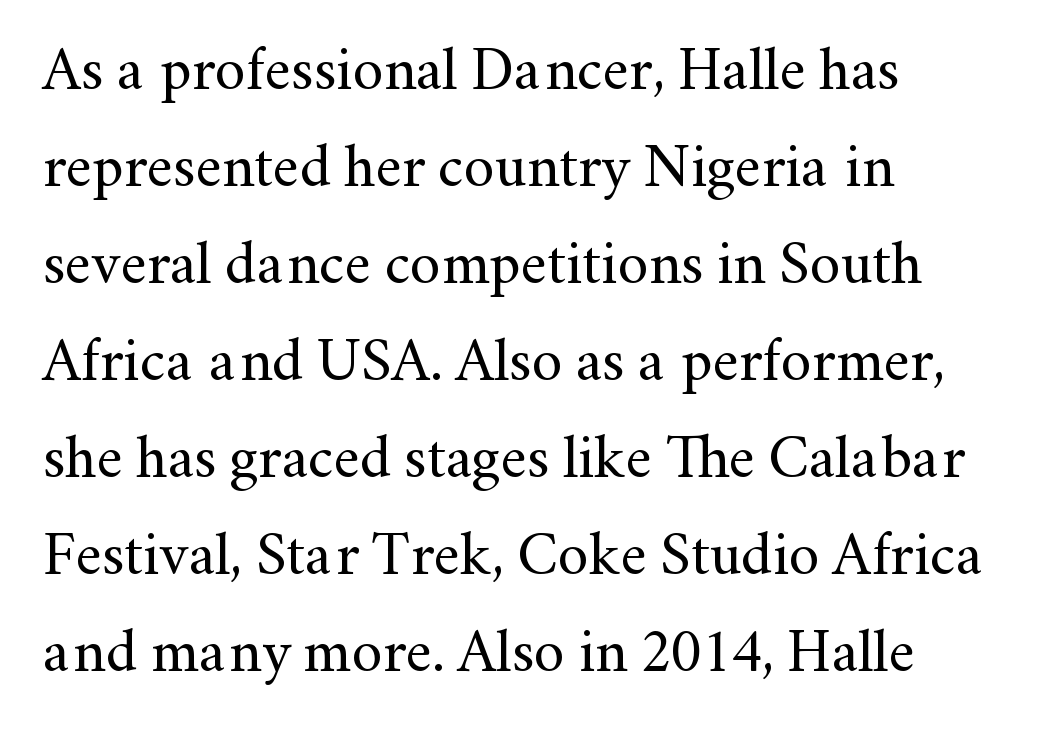
The typography opts for an upright posture over an oblique one. You can tell from the footed stems that serif type was used. Observe the ordinary spacing: letters are neighbours, not strangers. Spacing verdict: proportional, widths tailored to each character. A classic flush-left, rag-right setting is used for this passage. The characters are drawn with everyday or finer stroke widths.
